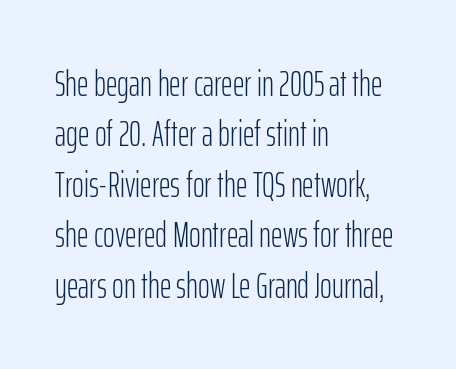
Unmarked baselines from the first word to the last. In terms of letterspacing, this is plain default setting. The characters are drawn with everyday or finer stroke widths. The face used here is proportionally spaced, like ordinary book or web type.
